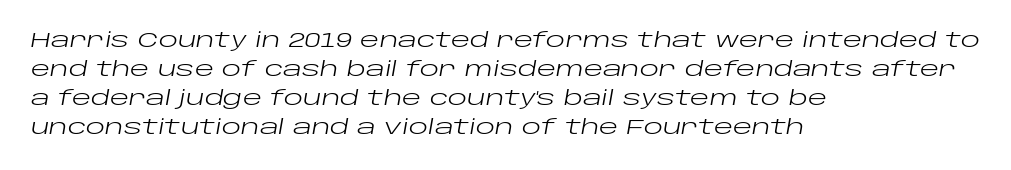
Q: Is the text bold? A: No.
Q: Is the text italic (slanted)? A: Yes, it leans right by about 10 degrees.
Q: Is the text underlined? A: No.
Q: How is the paragraph aligned? A: Left-aligned.
Q: Is the spacing between letters normal or unusually wide? A: Normal.
Q: Is the spacing between lines tight, normal or loose? A: Normal.
